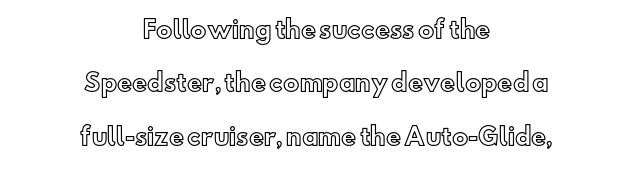
The image shows 23 px text type, upright; set centered, loose line spacing (2.32x), normal letter spacing, not underlined.
